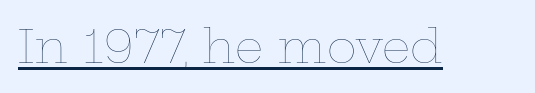
{"italic": "no", "bold": "no", "weight": "thin", "width": "wide", "stroke_contrast": "low", "x_height": "medium", "monospaced": "no", "underline": "yes", "letter_spacing": "normal", "letter_spacing_em": 0.0, "glyph_px": 45}
